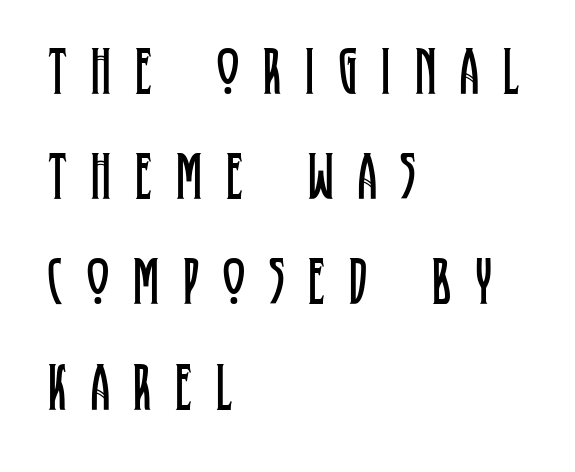
Q: Is the text bold? A: No.
Q: Is the text italic (slanted)? A: No, it is upright.
Q: Is the typeface a serif or a sans-serif typeface? A: Serif.
Q: Is the text underlined? A: No.
Q: How is the paragraph aligned? A: Left-aligned.
Q: Is the spacing between letters normal or unusually wide? A: Unusually wide.
Q: Is the spacing between lines tight, normal or loose? A: Normal.
Q: Width (condensed, normal, or wide)? A: Condensed.
Q: Stroke contrast? A: Low.
Q: x-height? A: Large.
Q: Monospaced? A: No.
